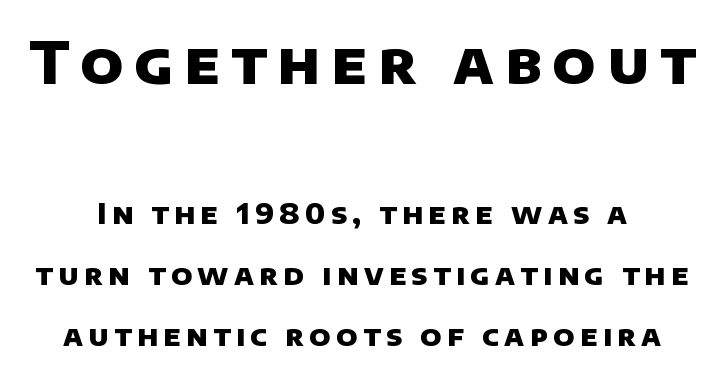
The font is running at its bold setting. Whoever set this chose breathing room over compactness in the vertical rhythm. The designer gave the opening block more size than the closing block. The zone under the glyphs is completely vacant. In terms of letterform style, serifs are entirely absent. Each letter keeps its own natural width here, so spacing adapts to shape.
